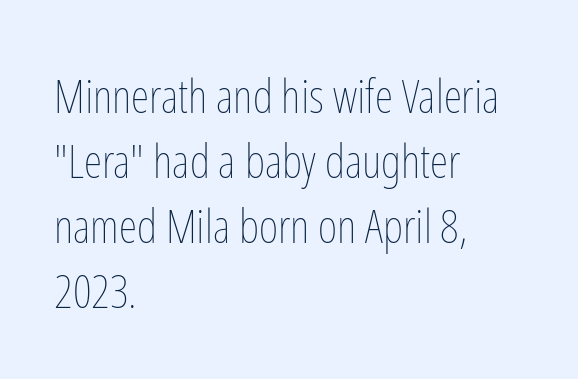
Q: Is the text bold? A: No.
Q: Is the text italic (slanted)? A: No, it is upright.
Q: Is the text underlined? A: No.
Q: How is the paragraph aligned? A: Left-aligned.
Q: Is the spacing between letters normal or unusually wide? A: Normal.
Q: Is the spacing between lines tight, normal or loose? A: Normal.
Q: Width (condensed, normal, or wide)? A: Condensed.
Q: Stroke contrast? A: Low.
Q: x-height? A: Medium.
Q: Monospaced? A: No.
